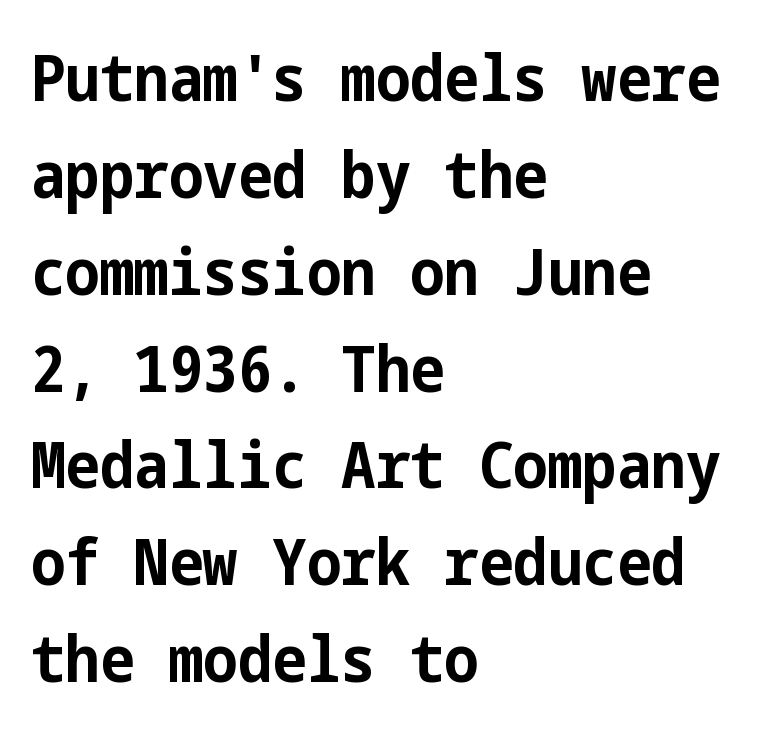
Q: Is the text bold? A: Yes.
Q: Is the text italic (slanted)? A: No, it is upright.
Q: Is the typeface a serif or a sans-serif typeface? A: Sans-serif.
Q: Is the text underlined? A: No.
Q: How is the paragraph aligned? A: Left-aligned.
Q: Is the spacing between letters normal or unusually wide? A: Normal.
Q: Is the spacing between lines tight, normal or loose? A: Normal.
Q: Width (condensed, normal, or wide)? A: Condensed.
Q: Stroke contrast? A: Low.
Q: x-height? A: Medium.
